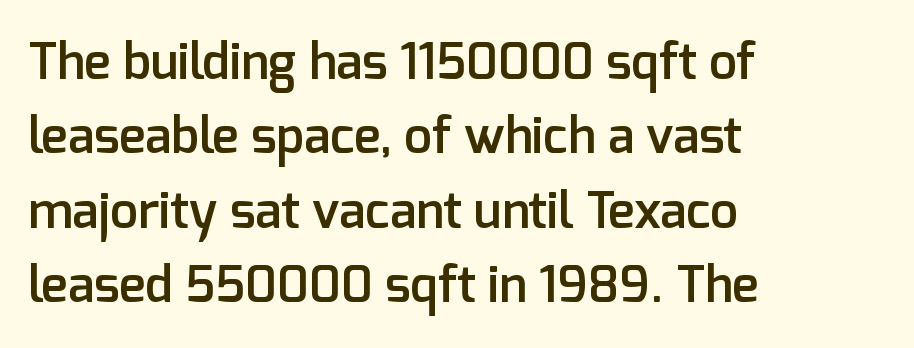
Q: Is the text bold? A: Semi-bold.
Q: Is the text italic (slanted)? A: No, it is upright.
Q: Is the typeface a serif or a sans-serif typeface? A: Sans-serif.
Q: Is the text underlined? A: No.
Q: How is the paragraph aligned? A: Left-aligned.
Q: Is the spacing between letters normal or unusually wide? A: Normal.
Q: Is the spacing between lines tight, normal or loose? A: Normal.
Q: Width (condensed, normal, or wide)? A: Normal.
Q: Stroke contrast? A: Low.
Q: x-height? A: Medium.
Q: Monospaced? A: No.
